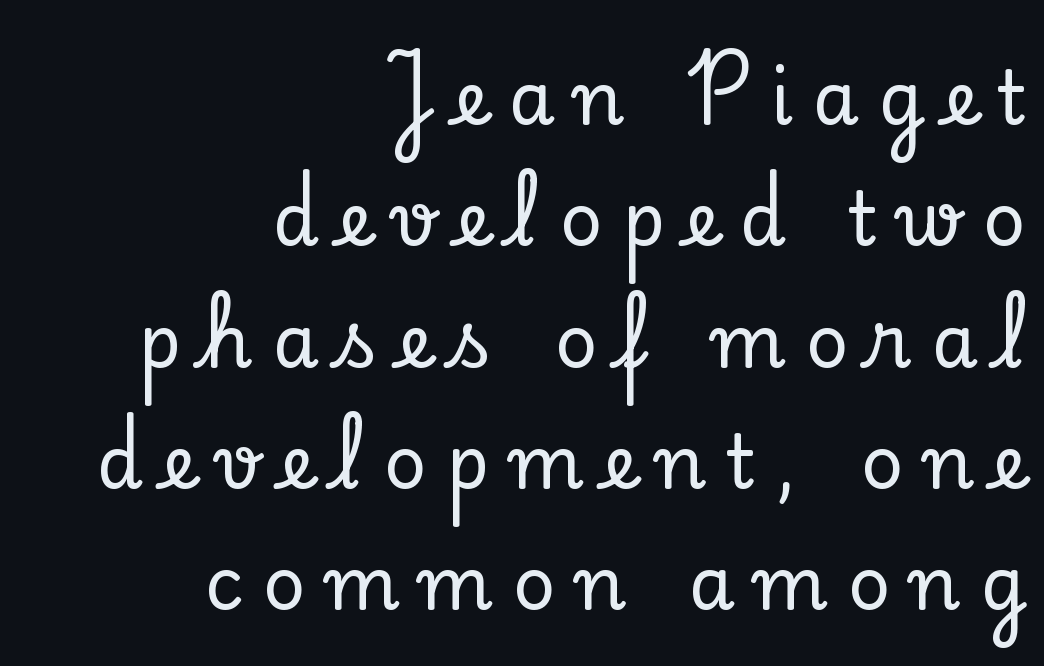
{"serif": "yes", "italic": "no", "width": "normal", "stroke_contrast": "low", "x_height": "small", "monospaced": "no", "underline": "no", "align": "right", "line_spacing": "normal", "line_spacing_ratio": 1.64, "letter_spacing": "wide", "letter_spacing_em": 0.27, "glyph_px": 74}
